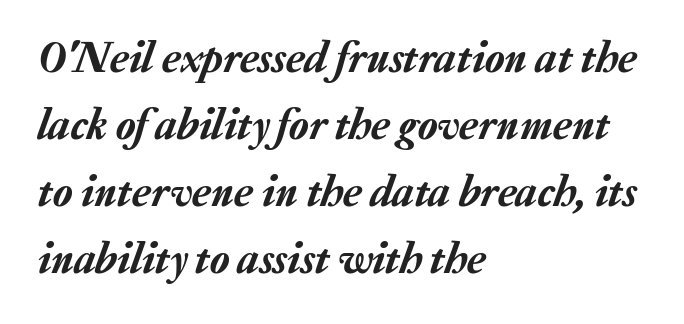
Q: Is the text italic (slanted)? A: Yes, it leans right by about 20 degrees.
Q: Is the text underlined? A: No.
Q: How is the paragraph aligned? A: Left-aligned.
Q: Is the spacing between letters normal or unusually wide? A: Normal.
Q: Is the spacing between lines tight, normal or loose? A: Normal.
Q: Width (condensed, normal, or wide)? A: Normal.
Q: Stroke contrast? A: Low.
Q: x-height? A: Medium.
Q: Monospaced? A: No.
